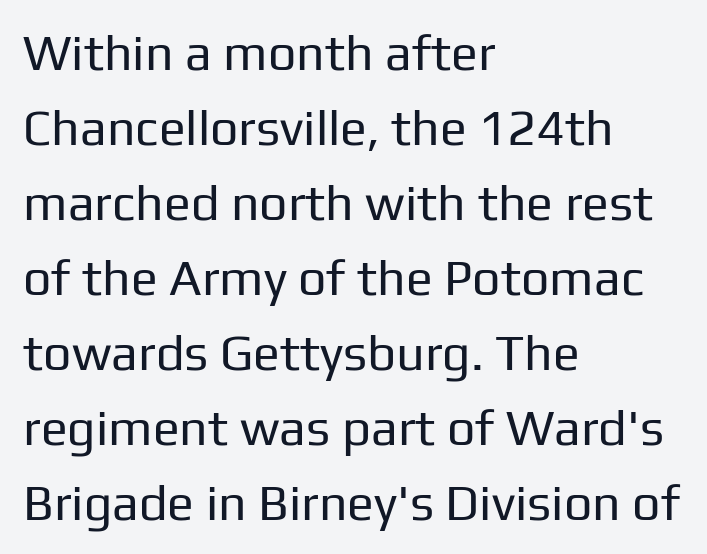
{"serif": "no", "italic": "no", "bold": "no", "weight": "regular", "width": "normal", "stroke_contrast": "low", "x_height": "medium", "monospaced": "no", "underline": "no", "align": "left", "line_spacing": "normal", "line_spacing_ratio": 1.5, "letter_spacing": "normal", "letter_spacing_em": 0.0, "glyph_px": 50}
